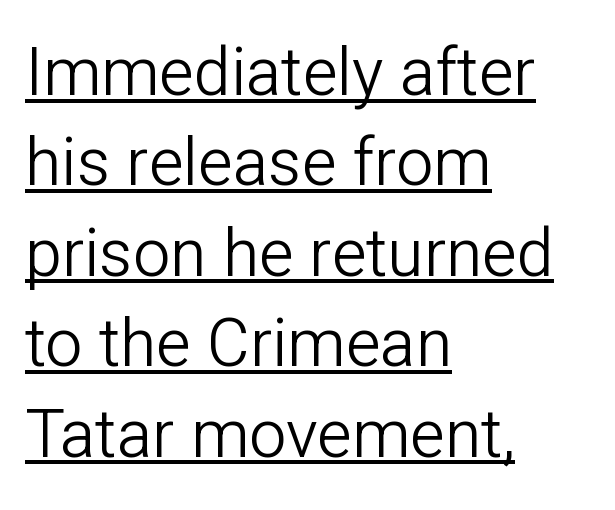
The image shows 66 px light sans-serif type, upright; set left-aligned, normal line spacing (1.37x), normal letter spacing, underlined; low stroke contrast and a medium x-height.
